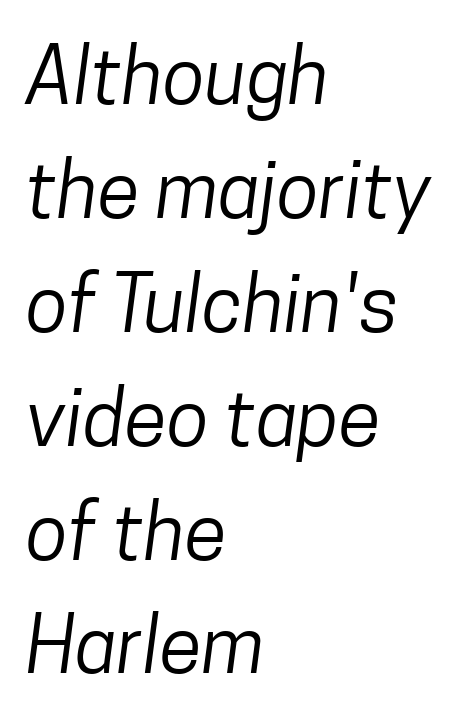
Anything drawn beneath the words? Only blank space. Is the block centered? No — it sits flush against the left margin. Varying glyph widths throughout — classic text-font behaviour. Vertically, the passage feels balanced, rows spaced as you'd expect. The characters are drawn with everyday or finer stroke widths.
